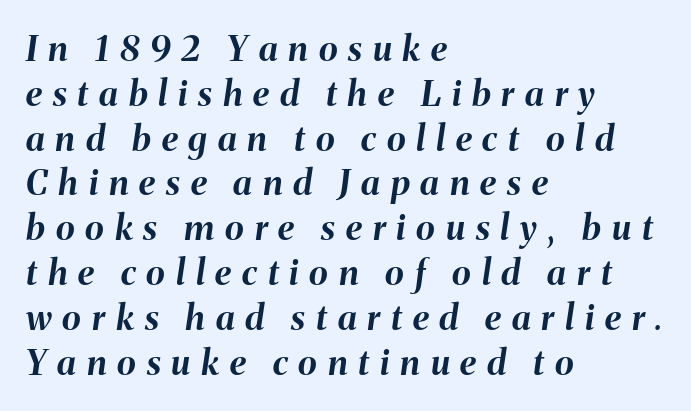
The sample has been set heavy, in full bold. Here the glyphs are tracked loosely, breaking word shapes into spaced letters. Nobody drew a line under any word here. Regarding leading, the lines here are spaced in the standard way. The text block is weighted toward the left margin, trailing off unevenly rightward.
